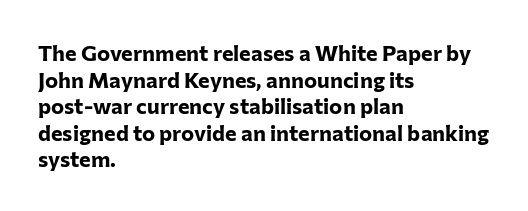
The image shows 22 px bold type, upright; set left-aligned, line spacing 1.21x, normal letter spacing, not underlined.
